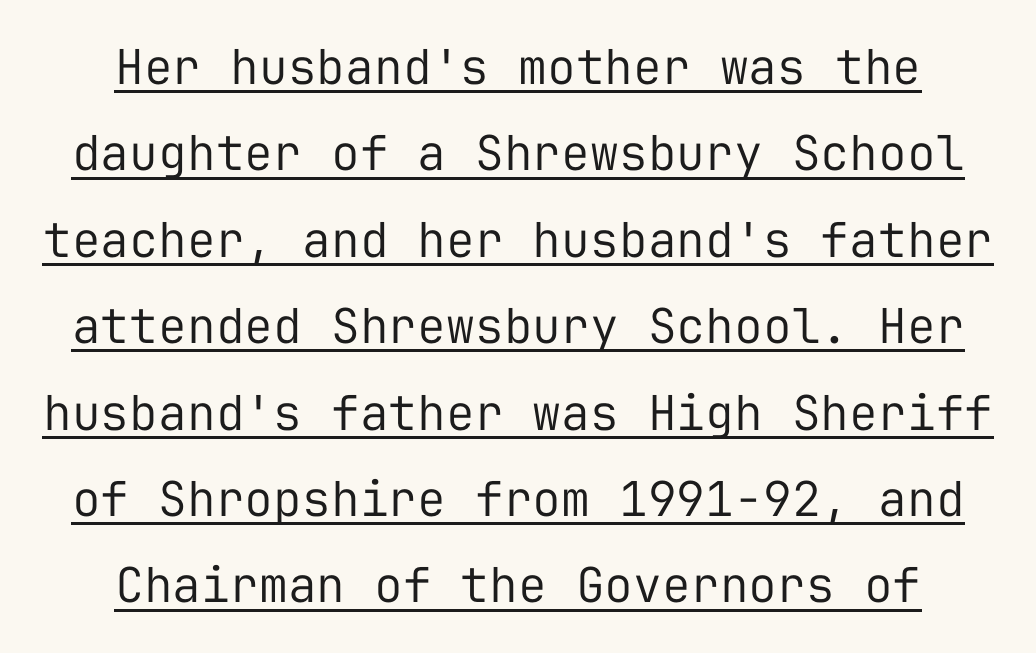
Note the uniform advance width — an 'i' takes as much space as an 'm'. This rendering uses center alignment, leaving both contours irregular but symmetric. Like a heading marked for emphasis, these lines bear an underscore. Heaviness? Minimal to ordinary, like unemphasized prose.
